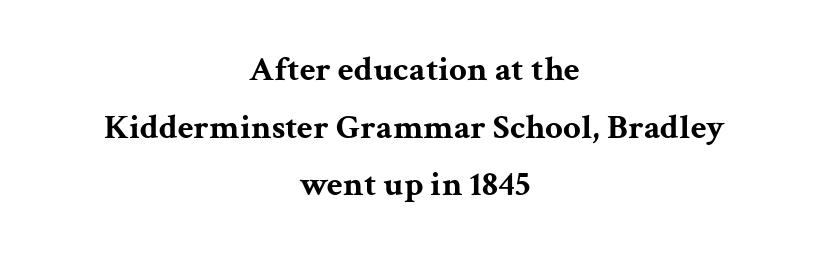
Q: Is the text bold? A: Yes.
Q: Is the text italic (slanted)? A: No, it is upright.
Q: Is the typeface a serif or a sans-serif typeface? A: Serif.
Q: Is the text underlined? A: No.
Q: How is the paragraph aligned? A: Centered.
Q: Is the spacing between letters normal or unusually wide? A: Normal.
Q: Is the spacing between lines tight, normal or loose? A: Normal.
Q: Width (condensed, normal, or wide)? A: Wide.
Q: Stroke contrast? A: Medium.
Q: x-height? A: Medium.
Q: Monospaced? A: No.
